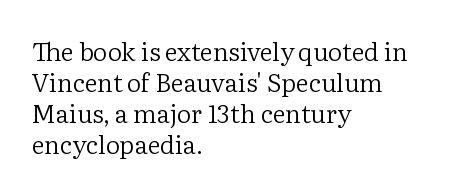
{"italic": "no", "bold": "no", "underline": "no", "align": "left", "line_spacing_ratio": 1.24, "letter_spacing": "normal", "letter_spacing_em": 0.0, "glyph_px": 25}
